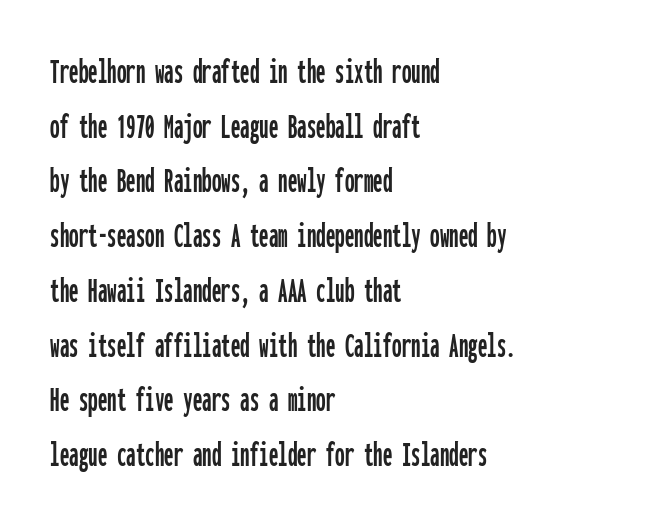
{"serif": "no", "italic": "no", "width": "condensed", "stroke_contrast": "low", "x_height": "medium", "monospaced": "yes", "underline": "no", "align": "left", "line_spacing": "normal", "line_spacing_ratio": 1.44, "letter_spacing": "normal", "letter_spacing_em": 0.0, "glyph_px": 38}
